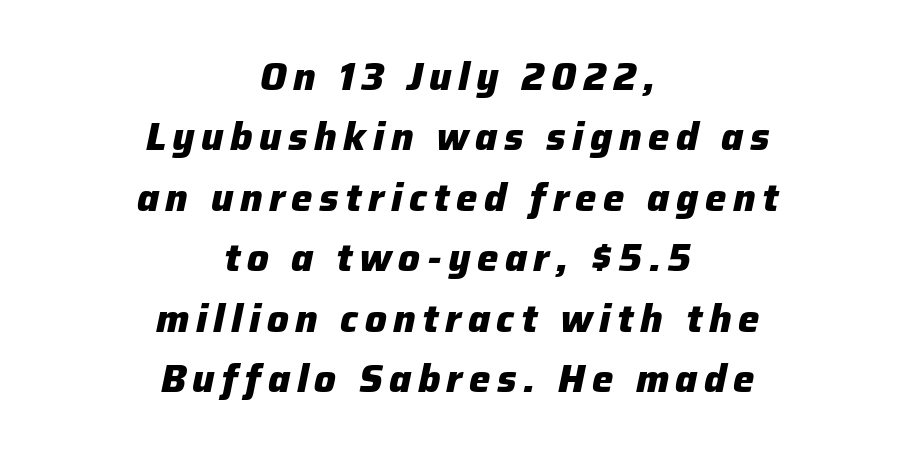
{"italic": "yes", "lean": "right", "slant_degrees": 12, "bold": "yes", "weight": "heavy", "width": "normal", "stroke_contrast": "low", "x_height": "medium", "monospaced": "no", "underline": "no", "align": "center", "line_spacing": "normal", "line_spacing_ratio": 1.59, "glyph_px": 38}
